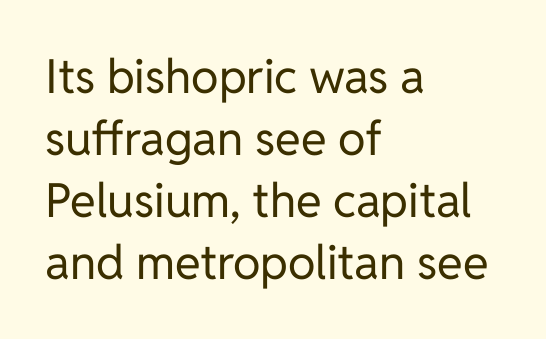
The font sits on the lighter half of the weight spectrum, regular included. The rag falls on the right side of this text block. Proportional: the letters do not fall into vertical columns. Observe the ordinary spacing: letters are neighbours, not strangers. The type sits square on the baseline with zero lean.
